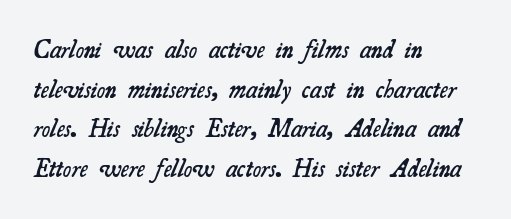
The image shows 25 px text type; set left-aligned, normal line spacing (1.59x), normal letter spacing, not underlined.
